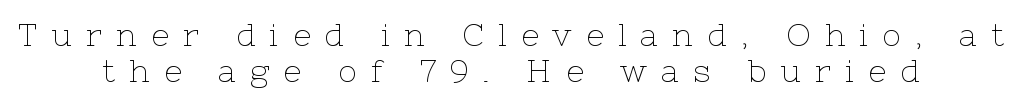
Q: Is the text bold? A: No.
Q: Is the text italic (slanted)? A: No, it is upright.
Q: Is the typeface a serif or a sans-serif typeface? A: Serif.
Q: Is the text underlined? A: No.
Q: How is the paragraph aligned? A: Centered.
Q: Is the spacing between letters normal or unusually wide? A: Unusually wide.
Q: Is the spacing between lines tight, normal or loose? A: Tight.
Q: Width (condensed, normal, or wide)? A: Normal.
Q: Stroke contrast? A: Low.
Q: x-height? A: Medium.
Q: Monospaced? A: No.
